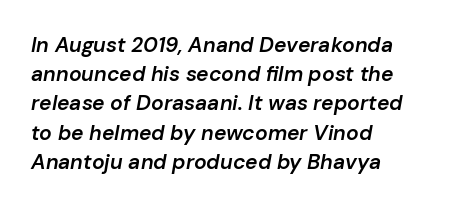
Honestly, there is no underline to notice here at all. Students, this is semibold: more ink than regular, less than bold. Notice how the stems are inclined rather than vertical — that's the hallmark of italics. Tracking here is standard; glyphs follow each other at the usual distance. Leading matches the norm, producing a regular column. The ragged edge is on the right, which tells us the setting is flush left.
